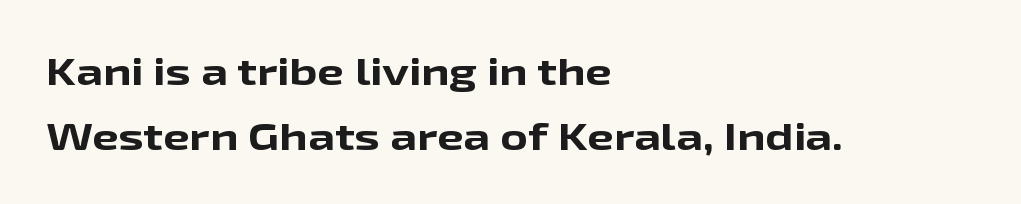
Q: Is the text bold? A: Yes.
Q: Is the text italic (slanted)? A: No, it is upright.
Q: Is the typeface a serif or a sans-serif typeface? A: Sans-serif.
Q: Is the text underlined? A: No.
Q: How is the paragraph aligned? A: Left-aligned.
Q: Is the spacing between letters normal or unusually wide? A: Normal.
Q: Is the spacing between lines tight, normal or loose? A: Normal.
Q: Width (condensed, normal, or wide)? A: Wide.
Q: Stroke contrast? A: Low.
Q: x-height? A: Medium.
Q: Monospaced? A: No.
